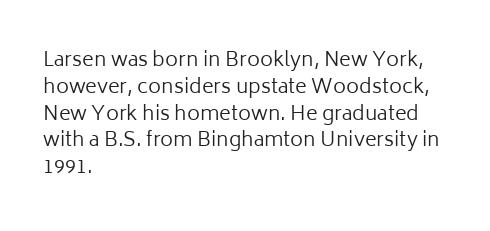
Unlike italic type, these characters show no tilt at all. Honestly, there is no underline to notice here at all. The ragged edge is on the right, which tells us the setting is flush left. Tracking here is standard; glyphs follow each other at the usual distance.
